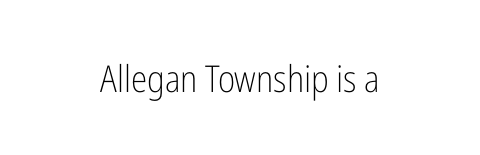
The letterforms sit shoulder to shoulder at normal distance. The weight would be labelled regular, book, light, or lighter still. You could not count columns in this text — the font is proportionally spaced. Horizontally, the lines are justified to the midpoint only. In terms of letterform style, serifs are entirely absent.
